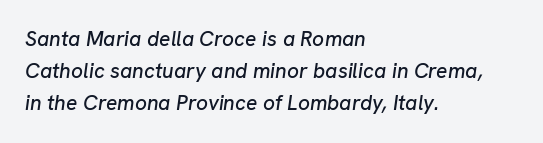
Glyph-to-glyph distance matches everyday printed text. Vertical spacing — default. The paragraph has a hard left edge and a soft right edge. Nobody drew a line under any word here. Compared with ordinary roman type, these characters are visibly tilted.
